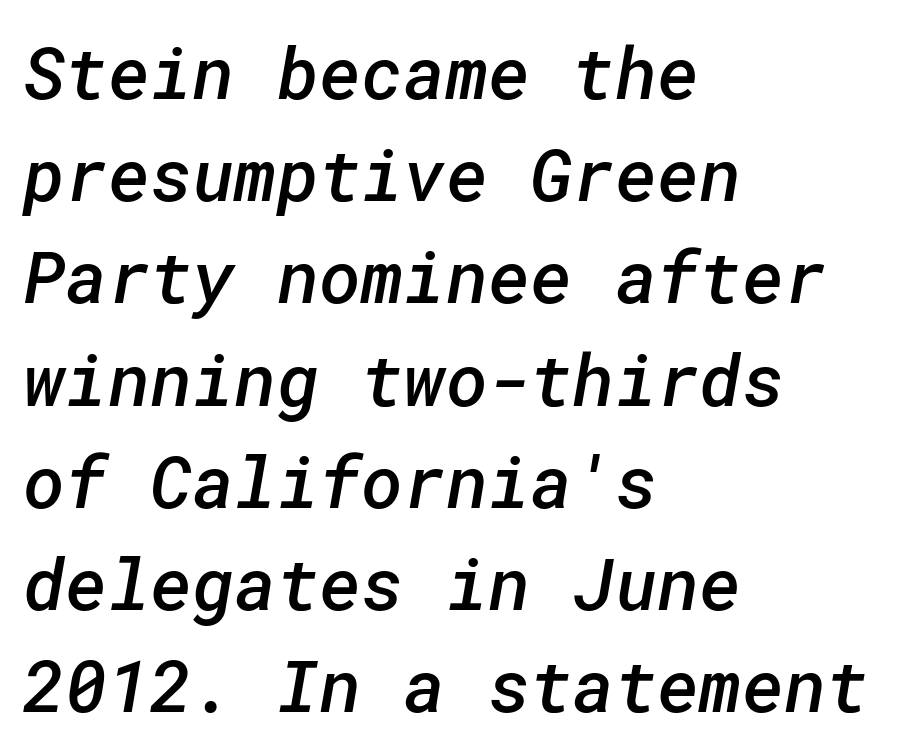
The image shows 72 px semibold sans-serif type; set left-aligned, normal line spacing (1.42x), normal letter spacing, not underlined; low stroke contrast and a medium x-height.
